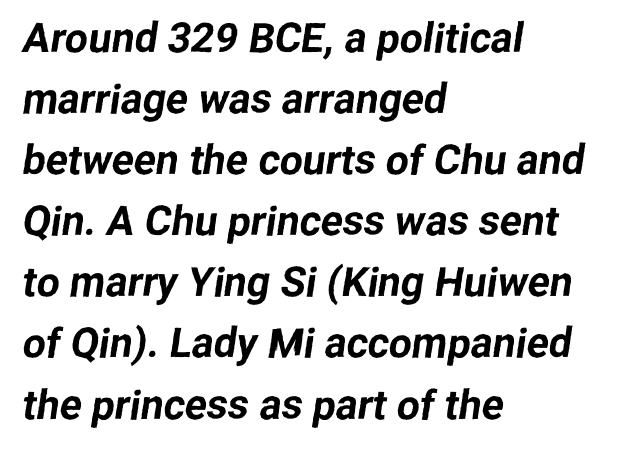
The image shows 41 px sans-serif type; set left-aligned, normal line spacing (1.49x), normal letter spacing, not underlined; low stroke contrast and a medium x-height.
